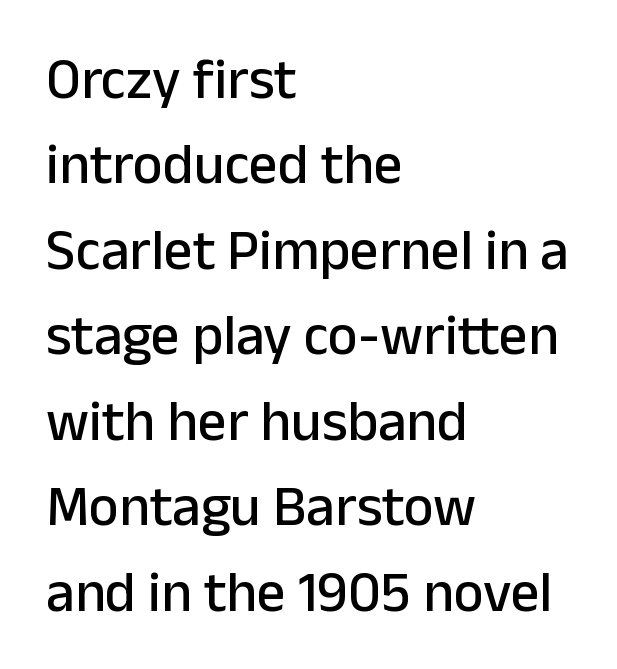
Any mark beneath the type? The region is blank. Notice how descenders clear the ascenders below comfortably — that's standard leading. To sum up the face: it is a sans, with no serifs. This sample has the flowing, uneven cadence of proportional lettering. Posture: vertical. Left-aligned paragraph, ragged on the right.
